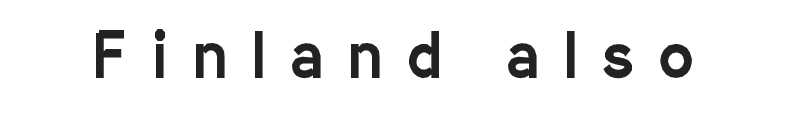
The image shows 58 px condensed sans-serif type, upright; set unusually wide letter spacing (+0.44 em), not underlined; low stroke contrast and a medium x-height.
